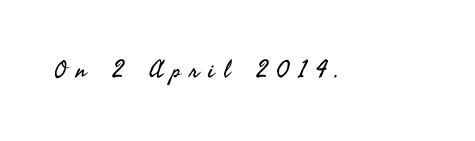
{"bold": "no", "underline": "no", "letter_spacing": "wide", "letter_spacing_em": 0.38, "glyph_px": 24}
